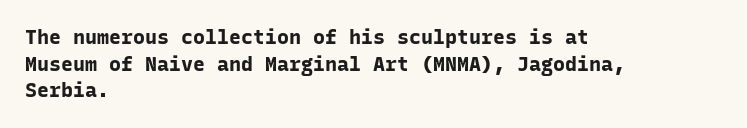
The image shows 20 px bold type, upright; set left-aligned, normal line spacing (1.33x), normal letter spacing, not underlined.
